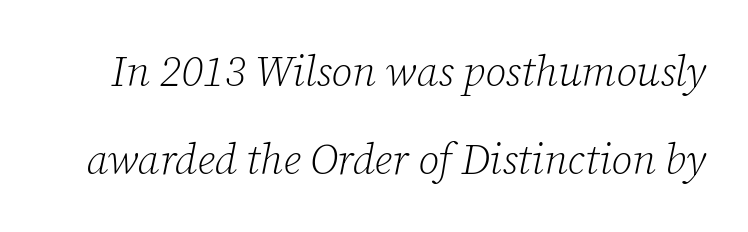
Whoever set this chose breathing room over compactness in the vertical rhythm. Examine the stroke ends and you'll spot serifs. Underline: absent. Spacing between characters is what you'd get straight out of the box. The letters advance in unequal steps, a hallmark of proportional type.
